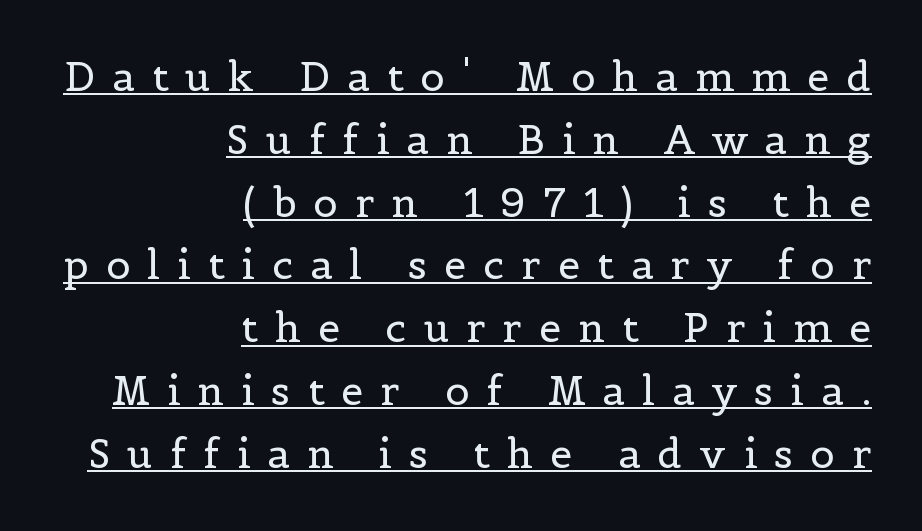
Q: Is the text bold? A: No.
Q: Is the text italic (slanted)? A: No, it is upright.
Q: Is the typeface a serif or a sans-serif typeface? A: Serif.
Q: Is the text underlined? A: Yes.
Q: How is the paragraph aligned? A: Right-aligned.
Q: Is the spacing between letters normal or unusually wide? A: Unusually wide.
Q: Is the spacing between lines tight, normal or loose? A: Normal.
Q: Width (condensed, normal, or wide)? A: Normal.
Q: x-height? A: Medium.
Q: Monospaced? A: No.
